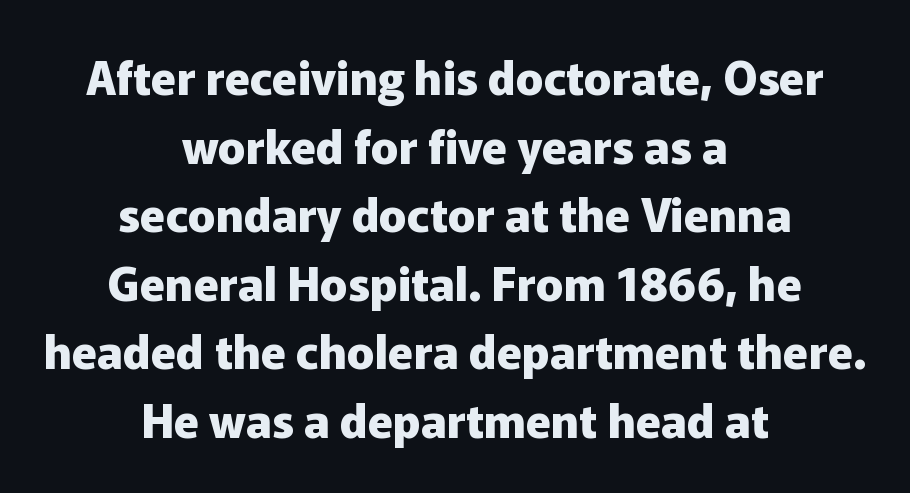
I'd describe the lettering as bold — thick and assertive. The specimen reads as upright at a glance. Only glyphs here, with clear space below each row. Whoever set this chose a conventional vertical rhythm.
